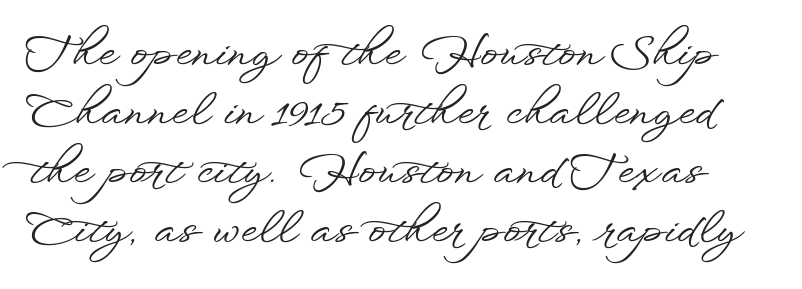
{"serif": "no", "width": "wide", "stroke_contrast": "low", "x_height": "small", "monospaced": "no", "underline": "no", "align": "left", "line_spacing": "normal", "line_spacing_ratio": 1.37, "letter_spacing": "normal", "letter_spacing_em": 0.0, "glyph_px": 43}
